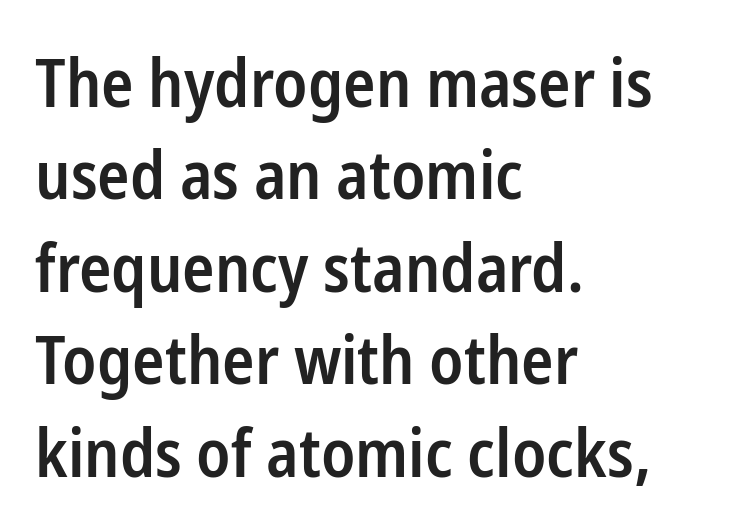
Varying glyph widths throughout — classic text-font behaviour. Moderately thickened strokes mark this as semibold type. Does the lettering tilt? It doesn't — this is upright. Characters follow at the spacing the type designer built in.
